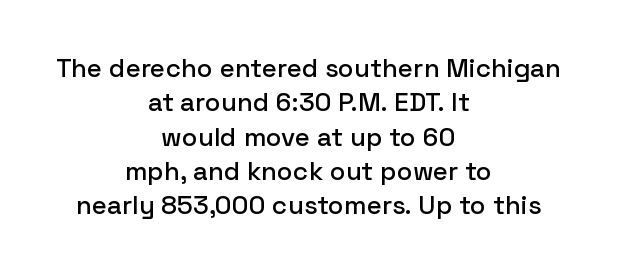
Q: Is the text italic (slanted)? A: No, it is upright.
Q: Is the text underlined? A: No.
Q: How is the paragraph aligned? A: Centered.
Q: Is the spacing between letters normal or unusually wide? A: Normal.
Q: Is the spacing between lines tight, normal or loose? A: Normal.
